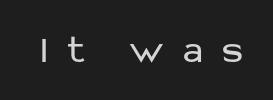
The image shows 40 px regular-weight sans-serif type, upright; set unusually wide letter spacing (+0.49 em), not underlined; low stroke contrast and a medium x-height.
